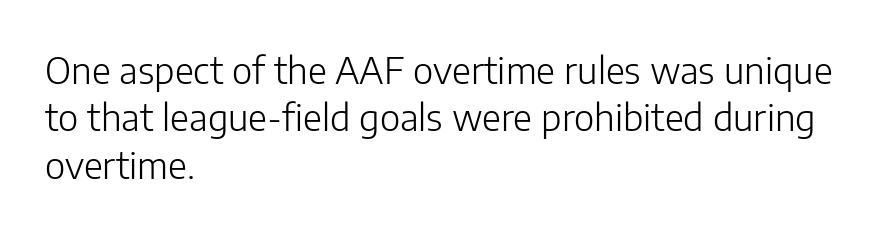
{"serif": "no", "italic": "no", "bold": "no", "weight": "light", "width": "normal", "stroke_contrast": "low", "x_height": "medium", "monospaced": "no", "underline": "no", "align": "left", "line_spacing": "normal", "line_spacing_ratio": 1.28, "letter_spacing": "normal", "letter_spacing_em": 0.0, "glyph_px": 37}
